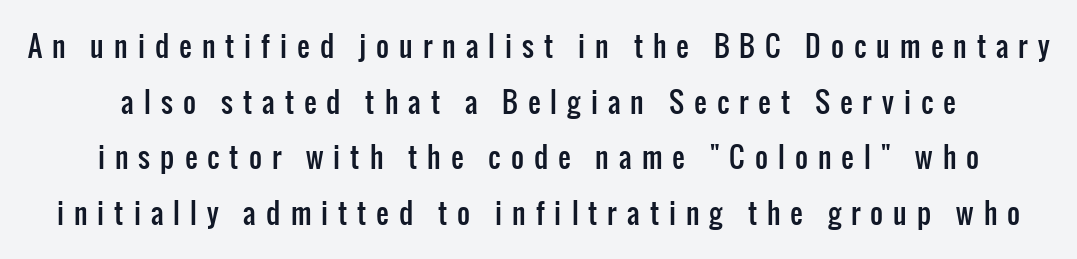
The image shows 28 px condensed sans-serif type, upright; set loose line spacing (1.99x), unusually wide letter spacing (+0.36 em), not underlined; low stroke contrast and a medium x-height.
